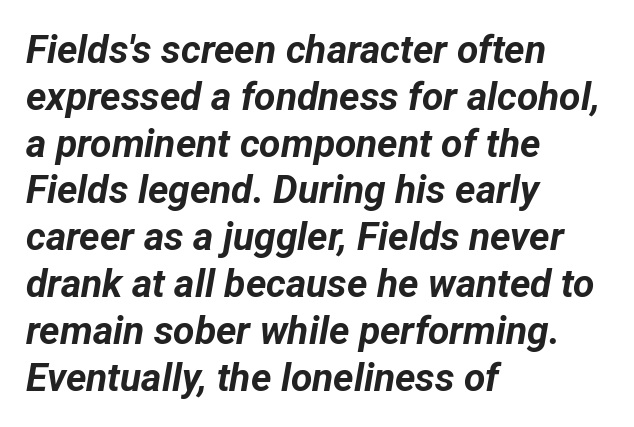
Q: Is the text bold? A: Yes.
Q: Is the text italic (slanted)? A: Yes, it leans right by about 12 degrees.
Q: Is the text underlined? A: No.
Q: How is the paragraph aligned? A: Left-aligned.
Q: Is the spacing between letters normal or unusually wide? A: Normal.
Q: Width (condensed, normal, or wide)? A: Normal.
Q: Stroke contrast? A: Low.
Q: x-height? A: Medium.
Q: Monospaced? A: No.
